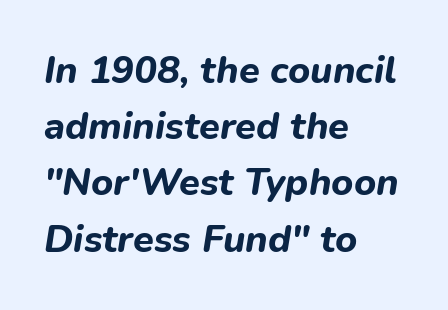
Q: Is the text bold? A: Yes.
Q: Is the text italic (slanted)? A: Yes, it leans right by about 9 degrees.
Q: Is the text underlined? A: No.
Q: How is the paragraph aligned? A: Left-aligned.
Q: Is the spacing between letters normal or unusually wide? A: Normal.
Q: Is the spacing between lines tight, normal or loose? A: Normal.
Q: Width (condensed, normal, or wide)? A: Normal.
Q: Stroke contrast? A: Low.
Q: x-height? A: Medium.
Q: Monospaced? A: No.
